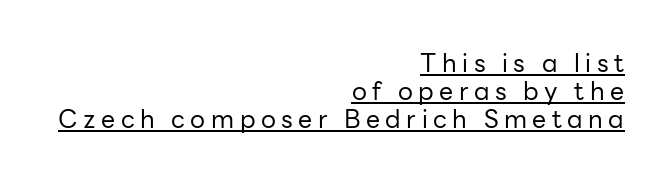
The image shows 25 px text type, upright; set right-aligned, tight line spacing (1.12x), unusually wide letter spacing (+0.22 em), underlined.
